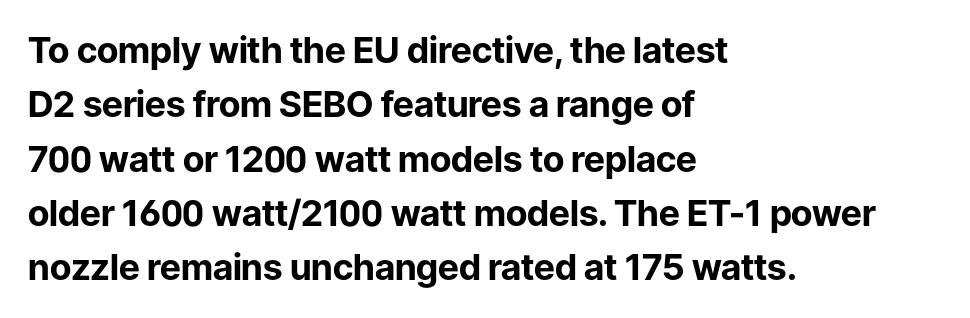
Nope, no serifs anywhere on these letters. Descenders hang freely into open space. The face used here is proportionally spaced, like ordinary book or web type. Compared with a centered layout, this one pins lines to the left instead. Vertically, the passage feels balanced, rows spaced as you'd expect.
